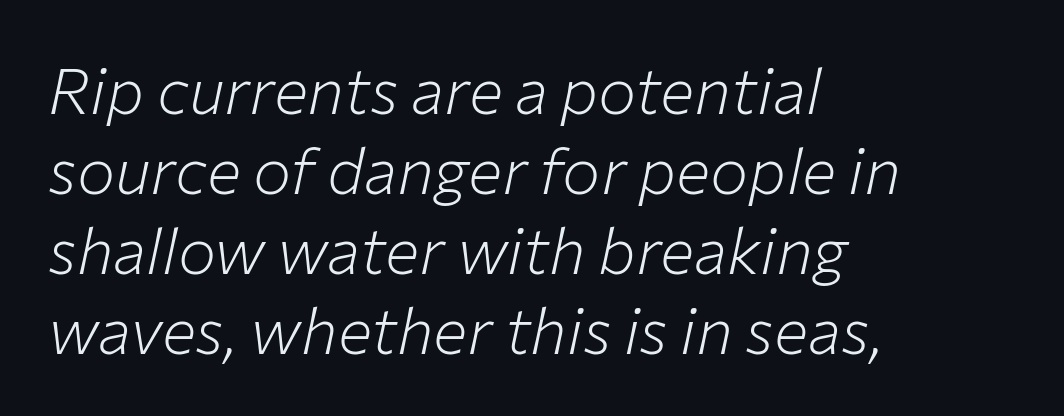
Think of a printed novel: that variable character pitch is what you see here. Counters stay open thanks to moderate or lighter strokes. Left-aligned paragraph, ragged on the right. Italic? Definitely — the glyphs are oblique. Descenders are the only things crossing below the line. Nobody touched the tracking dial on this one.
